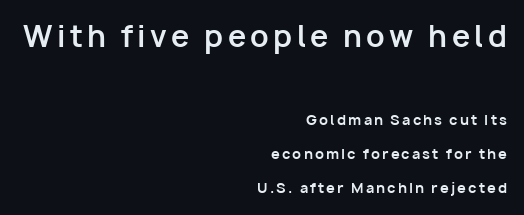
The image shows 29 px bold sans-serif type, upright; set right-aligned, loose line spacing (2.42x), not underlined; the first (top) block is 2.07x larger; low stroke contrast and a medium x-height.
